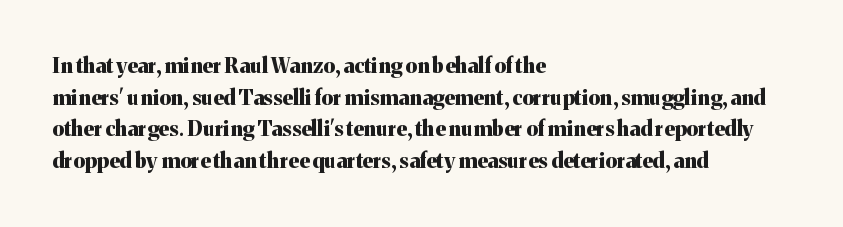
The image shows 21 px bold type, upright; set left-aligned, normal line spacing (1.51x), normal letter spacing, not underlined.
